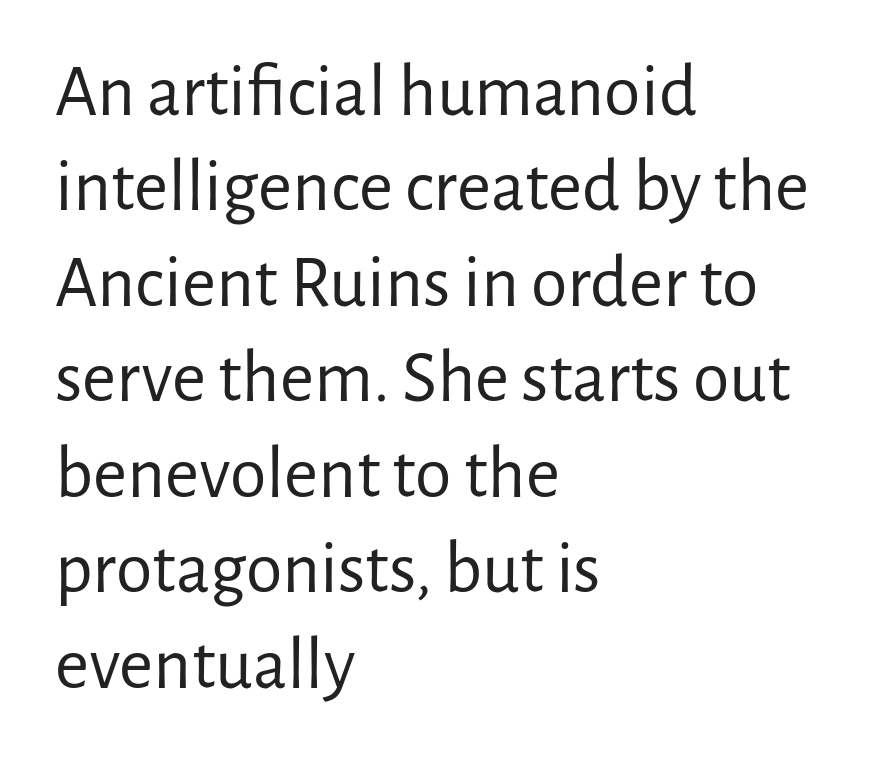
The image shows 74 px regular-weight sans-serif type, upright; set left-aligned, normal line spacing (1.29x), normal letter spacing, not underlined; low stroke contrast and a medium x-height.
